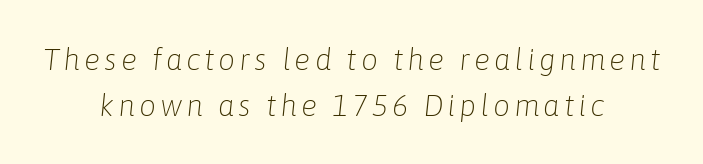
{"italic": "yes", "lean": "right", "slant_degrees": 6, "bold": "no", "weight": "light", "width": "normal", "stroke_contrast": "low", "x_height": "medium", "monospaced": "no", "underline": "no", "align": "center", "line_spacing": "normal", "line_spacing_ratio": 1.52, "glyph_px": 30}
